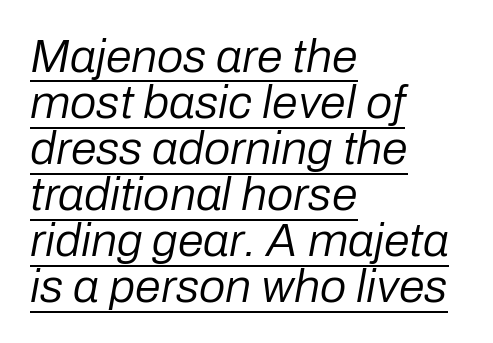
Q: Is the text bold? A: No.
Q: Is the text italic (slanted)? A: Yes, it leans right by about 10 degrees.
Q: Is the text underlined? A: Yes.
Q: How is the paragraph aligned? A: Left-aligned.
Q: Is the spacing between letters normal or unusually wide? A: Normal.
Q: Is the spacing between lines tight, normal or loose? A: Tight.
Q: Width (condensed, normal, or wide)? A: Normal.
Q: Stroke contrast? A: Low.
Q: x-height? A: Medium.
Q: Monospaced? A: No.
